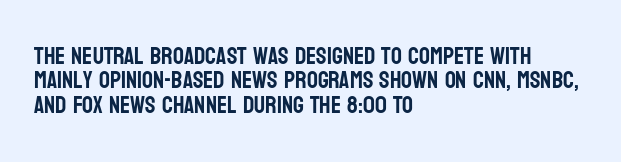
The image shows 24 px text type, upright; set left-aligned, tight line spacing (1.02x), normal letter spacing, not underlined.
